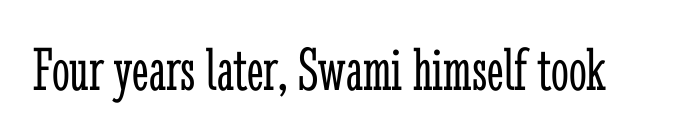
{"serif": "yes", "italic": "no", "bold": "no", "weight": "light", "width": "condensed", "stroke_contrast": "low", "x_height": "medium", "monospaced": "no", "underline": "no", "letter_spacing": "normal", "letter_spacing_em": 0.0, "glyph_px": 63}
